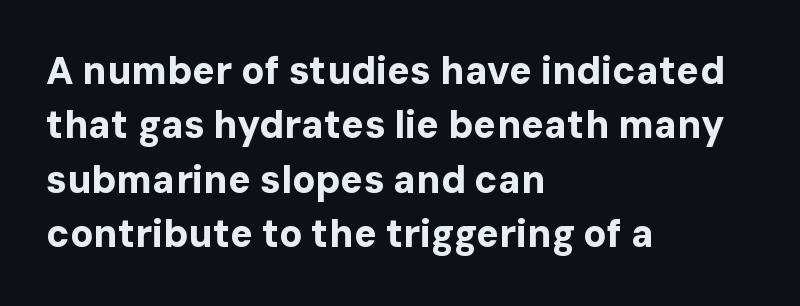
Note the varied advance widths — an 'i' is clearly narrower than an 'm'. The passage is arranged the way most books set body copy — flush left. You can tell from the bare stems that sans-serif type was used. Characters remain perfectly vertical along every line.
